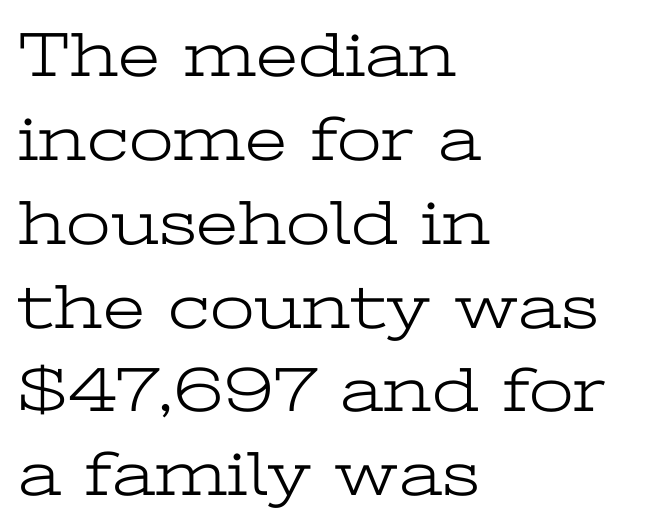
The face used here is seriffed, in the tradition of book romans. Honestly, there is no underline to notice here at all. Reading down the block, your eye returns to a fixed left position each line. No heavy texture on the line: the type isn't bold. The rendering uses natural spacing where letterforms have individual widths. The axis of the letterforms is exactly vertical.
